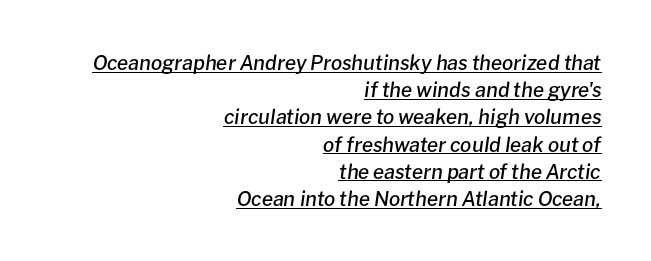
Q: Is the text bold? A: Semi-bold.
Q: Is the text italic (slanted)? A: Yes, it leans right by about 8 degrees.
Q: Is the text underlined? A: Yes.
Q: How is the paragraph aligned? A: Right-aligned.
Q: Is the spacing between letters normal or unusually wide? A: Normal.
Q: Is the spacing between lines tight, normal or loose? A: Normal.
